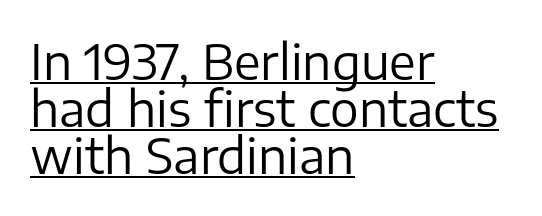
Q: Is the text bold? A: No.
Q: Is the text italic (slanted)? A: No, it is upright.
Q: Is the typeface a serif or a sans-serif typeface? A: Sans-serif.
Q: Is the text underlined? A: Yes.
Q: How is the paragraph aligned? A: Left-aligned.
Q: Is the spacing between letters normal or unusually wide? A: Normal.
Q: Is the spacing between lines tight, normal or loose? A: Tight.
Q: Width (condensed, normal, or wide)? A: Normal.
Q: Stroke contrast? A: Low.
Q: x-height? A: Medium.
Q: Monospaced? A: No.
